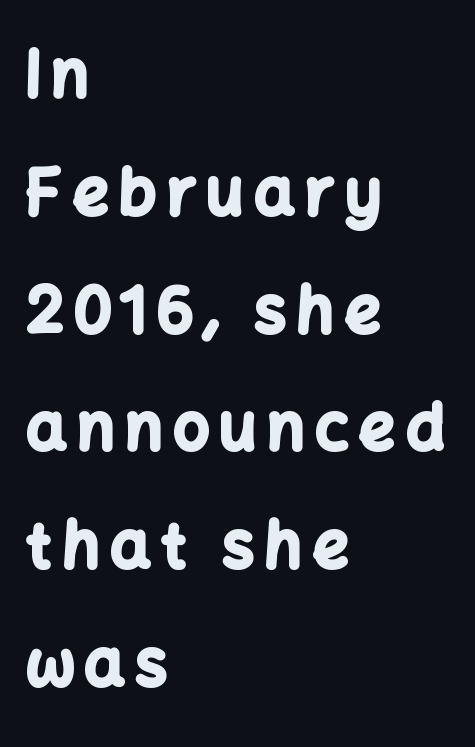
Notice how the passage keeps a crisp vertical edge on the left only. You could not count columns in this text — the font is proportionally spaced. The space directly below the letters is spotless. This sample uses an upright cut, with every glyph sitting square on the baseline.
